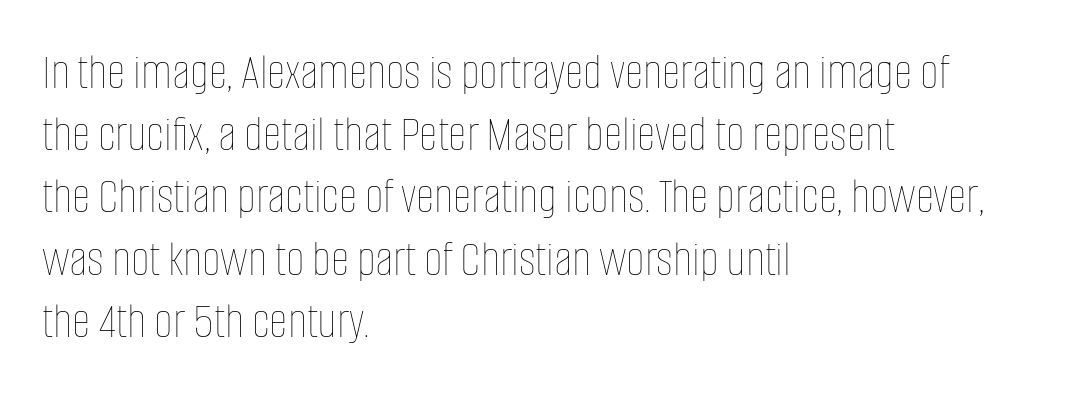
Q: Is the text bold? A: No.
Q: Is the text italic (slanted)? A: No, it is upright.
Q: Is the text underlined? A: No.
Q: How is the paragraph aligned? A: Left-aligned.
Q: Is the spacing between letters normal or unusually wide? A: Normal.
Q: Width (condensed, normal, or wide)? A: Condensed.
Q: Stroke contrast? A: Low.
Q: x-height? A: Large.
Q: Monospaced? A: No.
